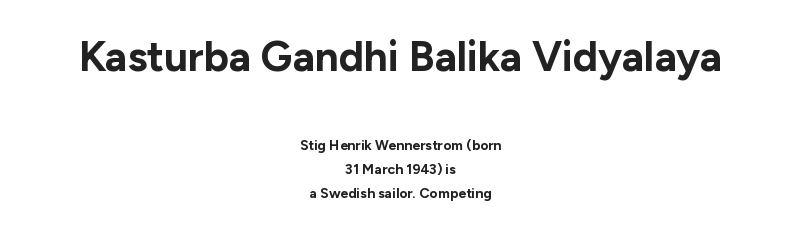
Q: Is the text bold? A: Yes.
Q: Is the text italic (slanted)? A: No, it is upright.
Q: Is the typeface a serif or a sans-serif typeface? A: Sans-serif.
Q: Is the text underlined? A: No.
Q: How is the paragraph aligned? A: Centered.
Q: Is the spacing between letters normal or unusually wide? A: Normal.
Q: Which block of text is set in a larger size, the first (top) or the second (bottom)? A: The first (top) one.
Q: Width (condensed, normal, or wide)? A: Normal.
Q: Stroke contrast? A: Low.
Q: x-height? A: Medium.
Q: Monospaced? A: No.
